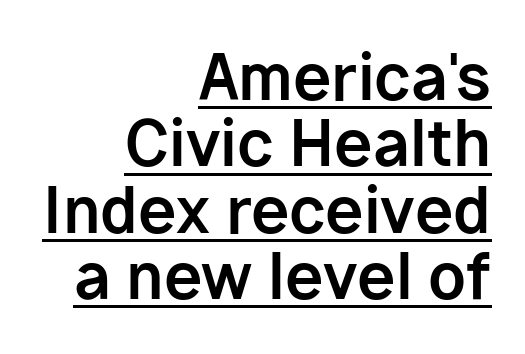
Character widths vary here, with narrow letters taking less room than wide ones. The compositor pushed each line to the right boundary. If you measured baseline to baseline, you'd find a short distance. A typographer would call this underscored text. The rendering shows plain stroke endings on the letterforms — a sans-serif design. Stroke thickness is high; the sample reads as a true bold.
